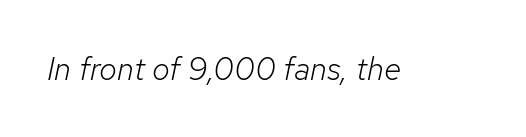
The image shows 32 px light type, italic (leaning right); set normal letter spacing, not underlined; low stroke contrast and a medium x-height.
